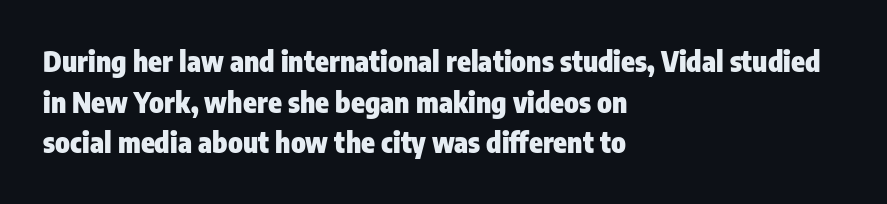
{"serif": "no", "italic": "no", "bold": "yes", "weight": "heavy", "width": "condensed", "stroke_contrast": "low", "x_height": "medium", "monospaced": "no", "underline": "no", "align": "left", "line_spacing": "normal", "line_spacing_ratio": 1.45, "letter_spacing": "normal", "letter_spacing_em": 0.0, "glyph_px": 28}
